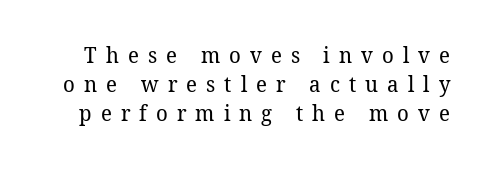
{"bold": "no", "underline": "no", "line_spacing": "normal", "line_spacing_ratio": 1.31, "letter_spacing": "wide", "letter_spacing_em": 0.41, "glyph_px": 22}
